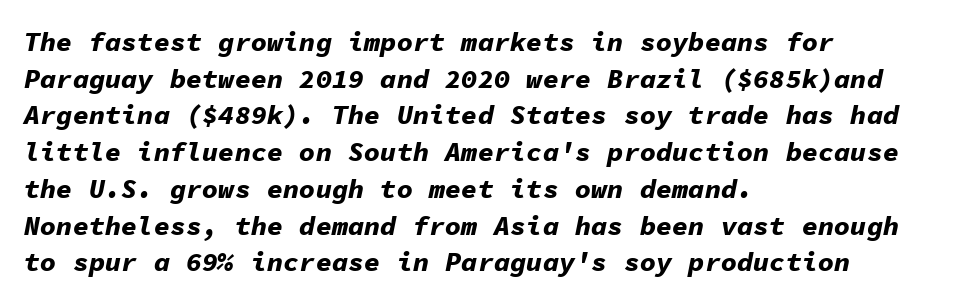
The image shows 27 px bold type, italic (leaning right); set left-aligned, normal line spacing (1.36x), normal letter spacing, not underlined.
